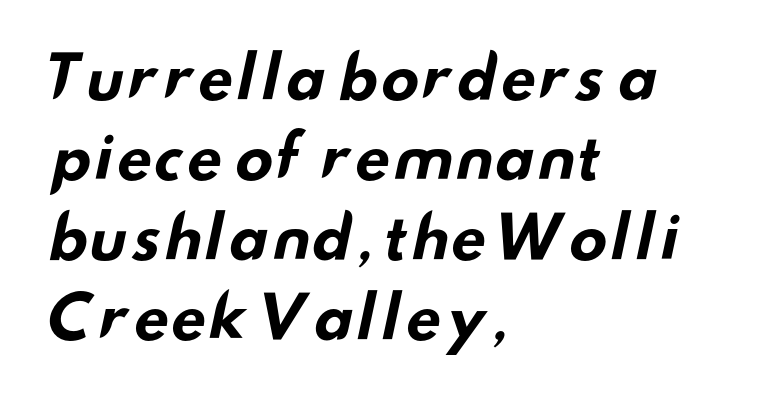
The image shows 58 px bold, wide sans-serif type; set left-aligned, normal line spacing (1.38x), normal letter spacing, not underlined; low stroke contrast and a small x-height.
